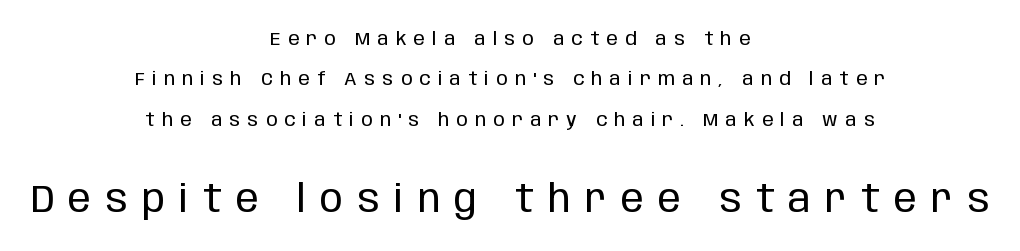
These lines are centered, leaving both edges ragged. Is there much room between lines? Yes — plenty of vertical air separates them. Underlining? Definitely not there. Nope, no serifs anywhere on these letters. Students, note that the glyphs here are deliberately spaced far apart.
